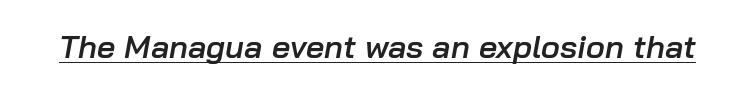
The image shows 32 px semibold type, italic (leaning right); set normal letter spacing, underlined; low stroke contrast and a medium x-height.
